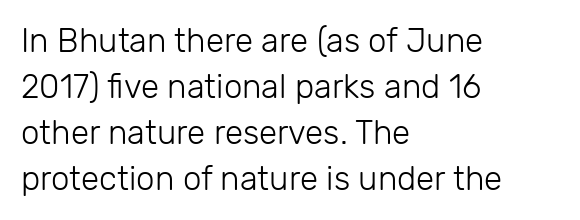
The image shows 33 px light sans-serif type, upright; set left-aligned, normal line spacing (1.39x), normal letter spacing, not underlined; low stroke contrast and a medium x-height.
